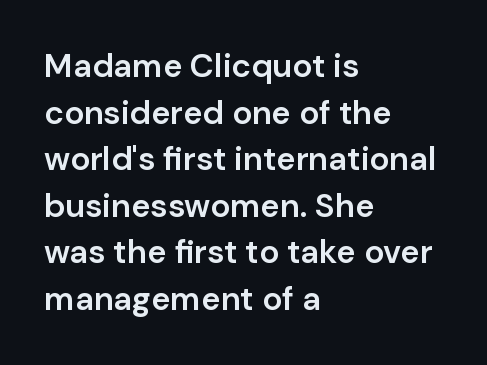
Q: Is the text bold? A: Semi-bold.
Q: Is the text italic (slanted)? A: No, it is upright.
Q: Is the typeface a serif or a sans-serif typeface? A: Sans-serif.
Q: Is the text underlined? A: No.
Q: How is the paragraph aligned? A: Left-aligned.
Q: Is the spacing between letters normal or unusually wide? A: Normal.
Q: Is the spacing between lines tight, normal or loose? A: Normal.
Q: Width (condensed, normal, or wide)? A: Normal.
Q: Stroke contrast? A: Low.
Q: x-height? A: Medium.
Q: Monospaced? A: No.
